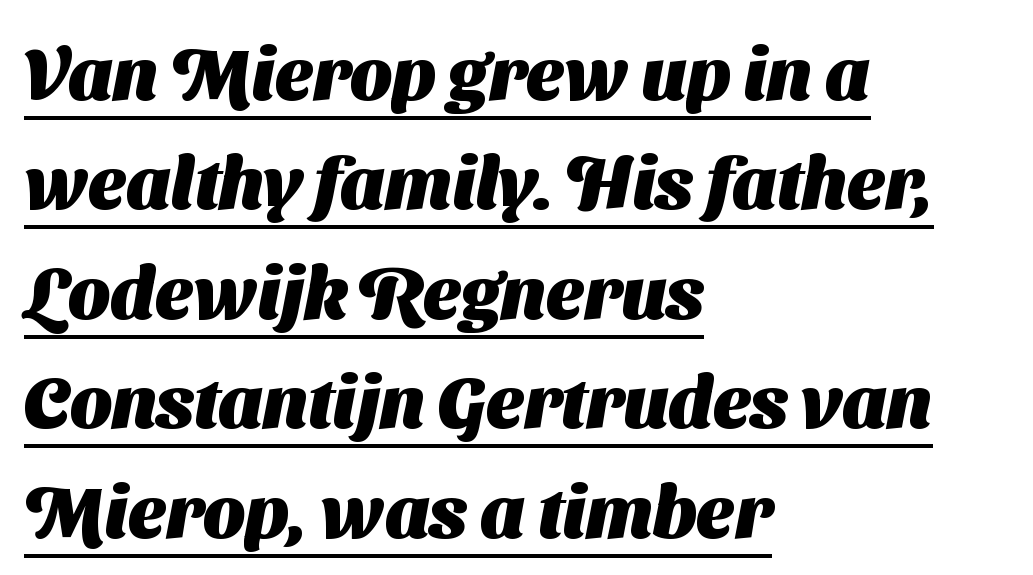
Q: Is the text bold? A: Yes.
Q: Is the typeface a serif or a sans-serif typeface? A: Sans-serif.
Q: Is the text underlined? A: Yes.
Q: How is the paragraph aligned? A: Left-aligned.
Q: Is the spacing between letters normal or unusually wide? A: Normal.
Q: Is the spacing between lines tight, normal or loose? A: Normal.
Q: Width (condensed, normal, or wide)? A: Normal.
Q: Stroke contrast? A: Medium.
Q: x-height? A: Medium.
Q: Monospaced? A: No.
